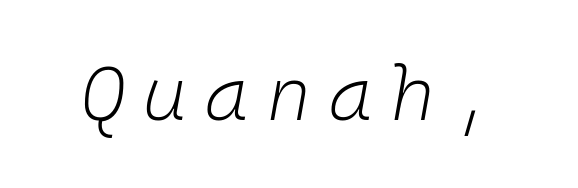
The image shows 75 px light type, italic (leaning right), monospaced; set unusually wide letter spacing (+0.24 em), not underlined; low stroke contrast and a medium x-height.
